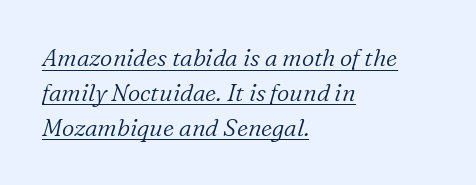
{"italic": "yes", "lean": "right", "slant_degrees": 16, "bold": "no", "underline": "yes", "align": "left", "line_spacing": "normal", "line_spacing_ratio": 1.45, "letter_spacing": "normal", "letter_spacing_em": 0.0, "glyph_px": 24}
